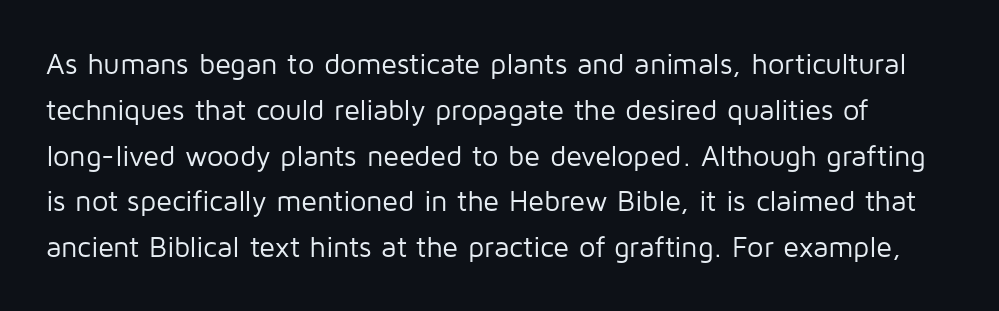
You can tell it's not italic because the verticals are truly vertical. Summary of weight: not heavy and not bold. Each letter keeps its own natural width here, so spacing adapts to shape. Observe the ordinary spacing: letters are neighbours, not strangers. Notice how descenders clear the ascenders below comfortably — that's standard leading. Serifs: no, the terminals of the letterforms are clean.
